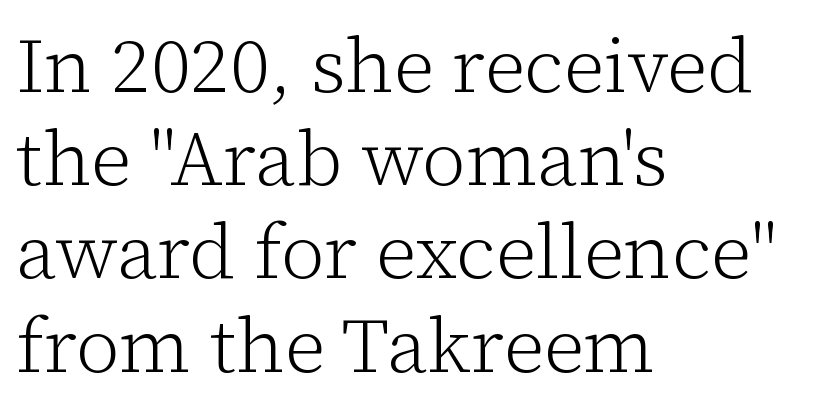
The image shows 77 px light serif type, upright; set left-aligned, line spacing 1.21x, normal letter spacing, not underlined; low stroke contrast and a medium x-height.
